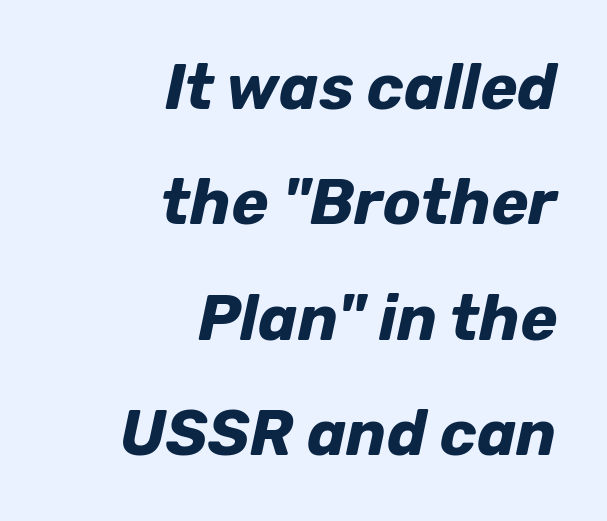
The image shows 63 px bold type, italic (leaning right); set right-aligned, line spacing 1.83x, normal letter spacing, not underlined; low stroke contrast and a medium x-height.
